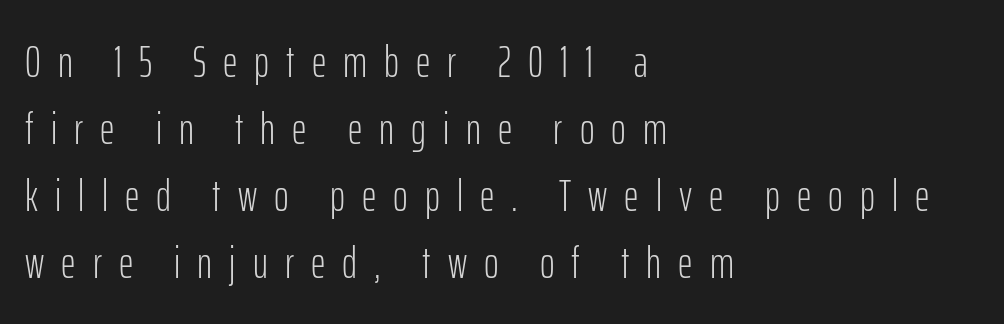
Q: Is the text bold? A: No.
Q: Is the text italic (slanted)? A: No, it is upright.
Q: Is the typeface a serif or a sans-serif typeface? A: Sans-serif.
Q: Is the text underlined? A: No.
Q: How is the paragraph aligned? A: Left-aligned.
Q: Is the spacing between letters normal or unusually wide? A: Unusually wide.
Q: Is the spacing between lines tight, normal or loose? A: Normal.
Q: Width (condensed, normal, or wide)? A: Condensed.
Q: Stroke contrast? A: Low.
Q: x-height? A: Medium.
Q: Monospaced? A: No.
